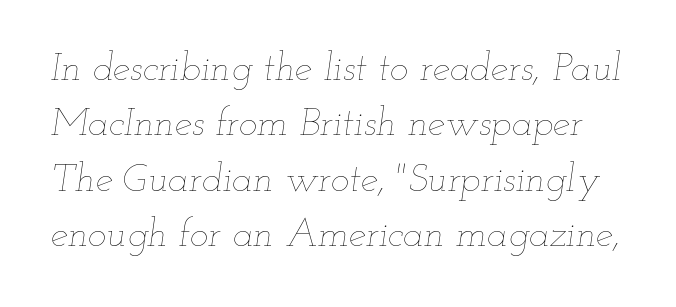
The image shows 39 px thin, wide type, italic (leaning right); set normal line spacing (1.42x), normal letter spacing, not underlined; low stroke contrast and a small x-height.
